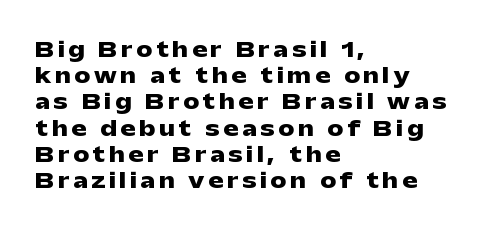
{"italic": "no", "bold": "yes", "underline": "no", "align": "left", "line_spacing": "normal", "line_spacing_ratio": 1.31, "glyph_px": 20}
